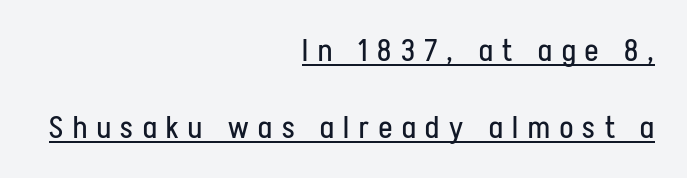
The image shows 31 px regular-weight, condensed sans-serif type, upright; set right-aligned, loose line spacing (2.48x), unusually wide letter spacing (+0.32 em), underlined; low stroke contrast and a medium x-height.
